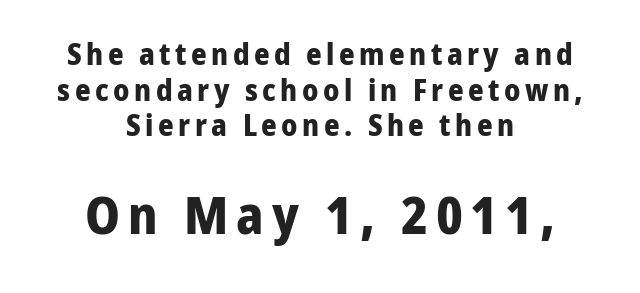
Q: Is the text bold? A: Yes.
Q: Is the text italic (slanted)? A: No, it is upright.
Q: Is the typeface a serif or a sans-serif typeface? A: Sans-serif.
Q: Is the text underlined? A: No.
Q: How is the paragraph aligned? A: Centered.
Q: Which block of text is set in a larger size, the first (top) or the second (bottom)? A: The second (bottom) one.
Q: Width (condensed, normal, or wide)? A: Normal.
Q: Stroke contrast? A: Low.
Q: x-height? A: Medium.
Q: Monospaced? A: No.
